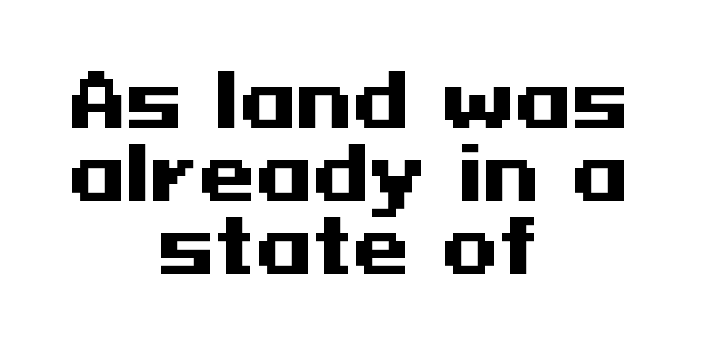
The image shows 73 px heavy, wide sans-serif type, upright; set centered, tight line spacing (1.0x), normal letter spacing, not underlined; medium stroke contrast and a medium x-height.
